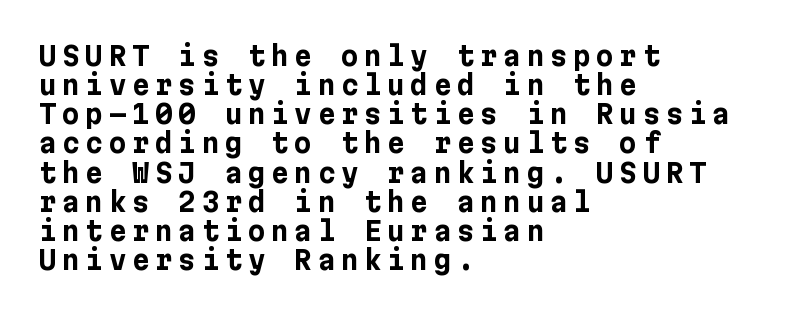
Q: Is the text bold? A: Yes.
Q: Is the text italic (slanted)? A: No, it is upright.
Q: Is the text underlined? A: No.
Q: How is the paragraph aligned? A: Left-aligned.
Q: Is the spacing between letters normal or unusually wide? A: Unusually wide.
Q: Is the spacing between lines tight, normal or loose? A: Tight.
